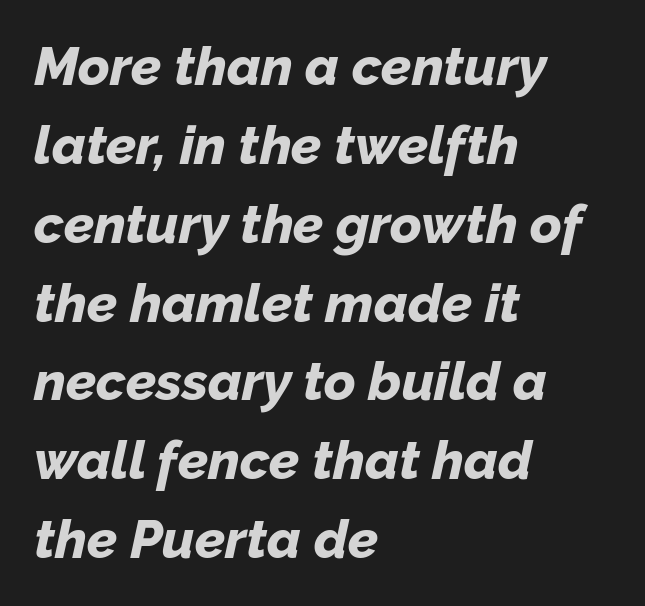
The image shows 54 px bold type, italic (leaning right); set left-aligned, normal line spacing (1.46x), normal letter spacing, not underlined; low stroke contrast and a medium x-height.
